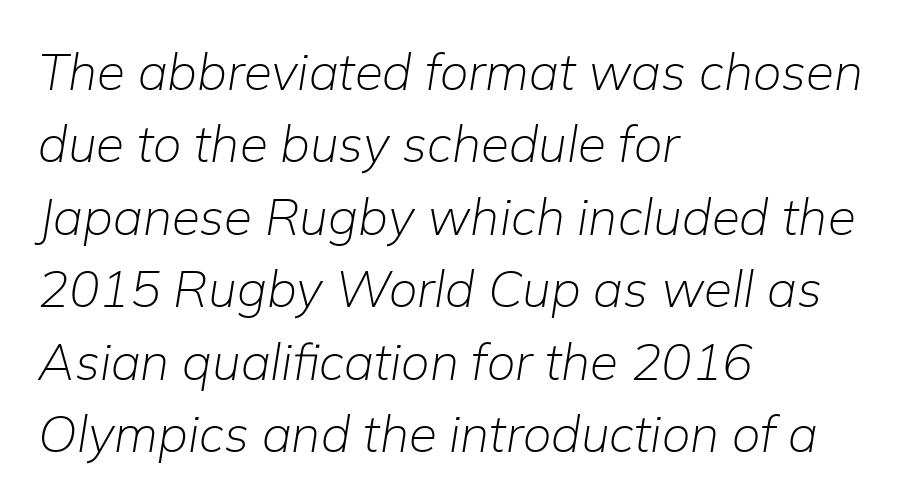
Q: Is the text bold? A: No.
Q: Is the text italic (slanted)? A: Yes, it leans right by about 9 degrees.
Q: Is the text underlined? A: No.
Q: How is the paragraph aligned? A: Left-aligned.
Q: Is the spacing between letters normal or unusually wide? A: Normal.
Q: Is the spacing between lines tight, normal or loose? A: Normal.
Q: Width (condensed, normal, or wide)? A: Normal.
Q: Stroke contrast? A: Low.
Q: x-height? A: Medium.
Q: Monospaced? A: No.
